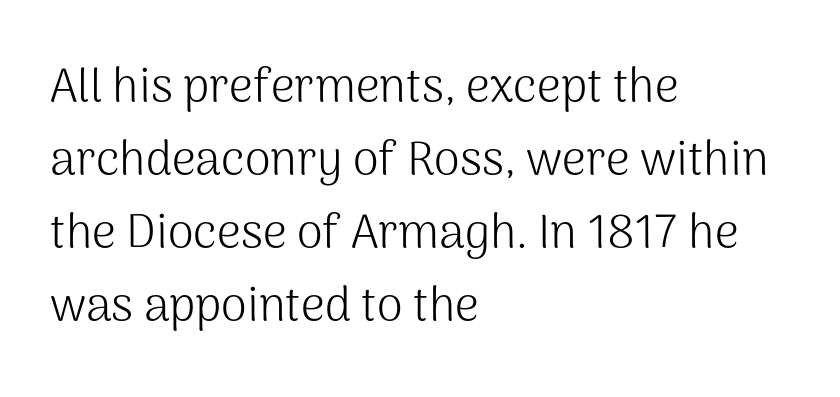
Nobody touched the tracking dial on this one. Leading: standard. Serifs: no, the terminals of the letterforms are clean. The typography opts for an upright posture over an oblique one. These lines are set flush left with a ragged right edge.
